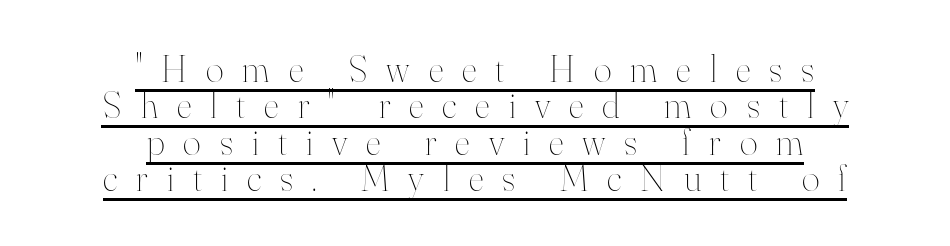
{"italic": "no", "bold": "no", "weight": "thin", "width": "normal", "stroke_contrast": "high", "x_height": "small", "monospaced": "no", "underline": "yes", "align": "center", "line_spacing": "tight", "line_spacing_ratio": 0.96, "letter_spacing": "wide", "letter_spacing_em": 0.5, "glyph_px": 38}
